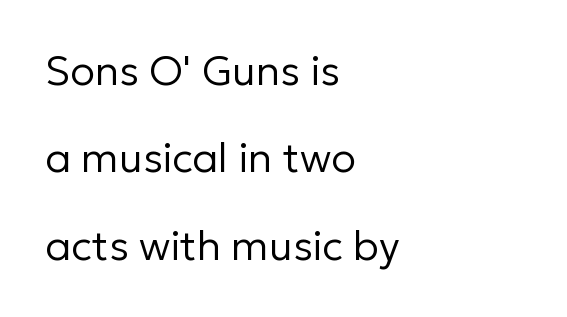
In terms of letterspacing, this is plain default setting. The strokes are not fattened; the text isn't bold. In CSS terms this would be text-align: left. The passage shown is typed in a proportional face where columns would drift. Airy leading. Italic: no, the glyphs are upright roman.
